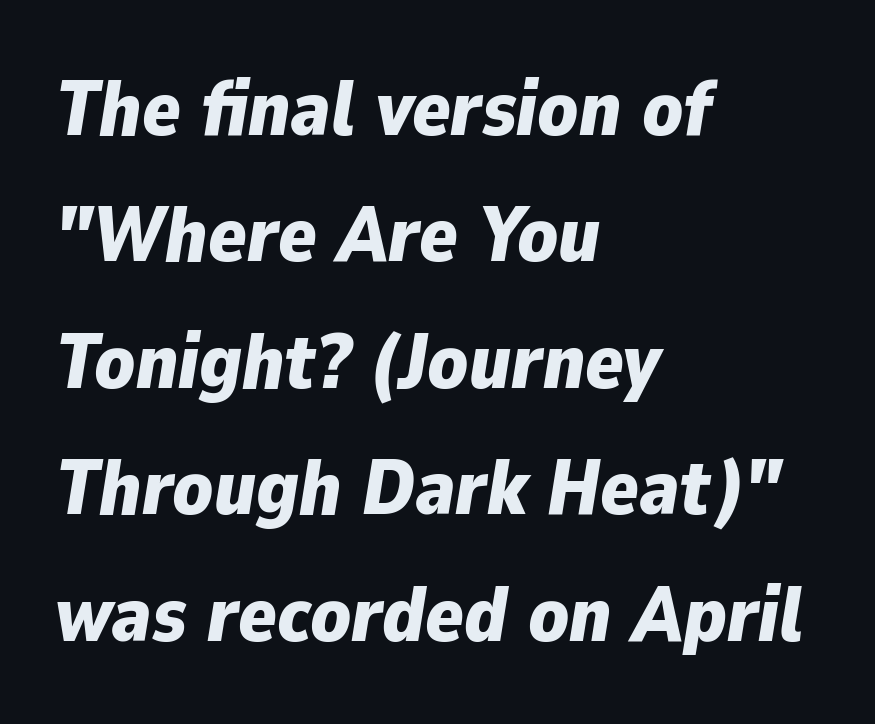
This is oblique type, the kind used for emphasis or titles. Think of a printed novel: that variable character pitch is what you see here. Is the block centered? No — it sits flush against the left margin. Successive baselines arrive at the customary interval.
